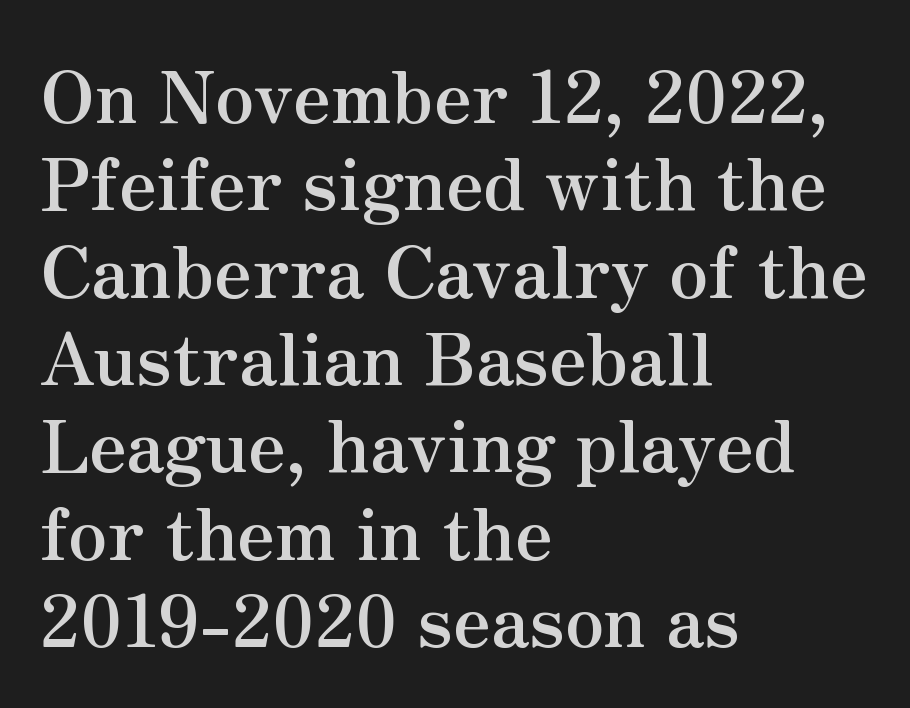
Q: Is the text bold? A: Yes.
Q: Is the text italic (slanted)? A: No, it is upright.
Q: Is the typeface a serif or a sans-serif typeface? A: Serif.
Q: Is the text underlined? A: No.
Q: How is the paragraph aligned? A: Left-aligned.
Q: Is the spacing between letters normal or unusually wide? A: Normal.
Q: Width (condensed, normal, or wide)? A: Normal.
Q: Stroke contrast? A: Medium.
Q: x-height? A: Small.
Q: Monospaced? A: No.
